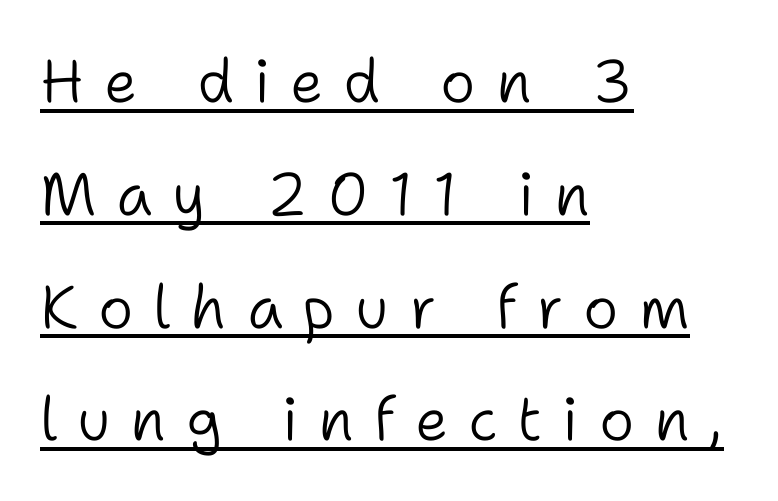
Q: Is the text bold? A: No.
Q: Is the text italic (slanted)? A: No, it is upright.
Q: Is the typeface a serif or a sans-serif typeface? A: Sans-serif.
Q: Is the text underlined? A: Yes.
Q: How is the paragraph aligned? A: Left-aligned.
Q: Is the spacing between letters normal or unusually wide? A: Unusually wide.
Q: Width (condensed, normal, or wide)? A: Normal.
Q: Stroke contrast? A: Low.
Q: x-height? A: Medium.
Q: Monospaced? A: No.
